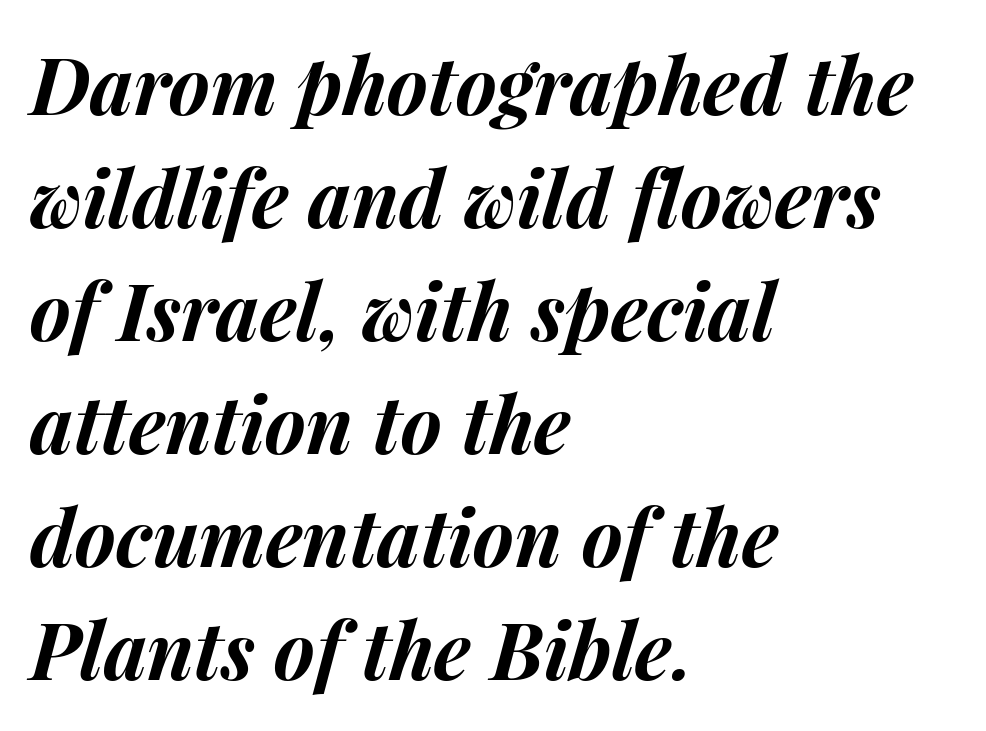
Q: Is the text bold? A: Yes.
Q: Is the text italic (slanted)? A: Yes, it leans right by about 15 degrees.
Q: Is the text underlined? A: No.
Q: How is the paragraph aligned? A: Left-aligned.
Q: Is the spacing between letters normal or unusually wide? A: Normal.
Q: Is the spacing between lines tight, normal or loose? A: Normal.
Q: Width (condensed, normal, or wide)? A: Normal.
Q: Stroke contrast? A: Medium.
Q: x-height? A: Medium.
Q: Monospaced? A: No.
